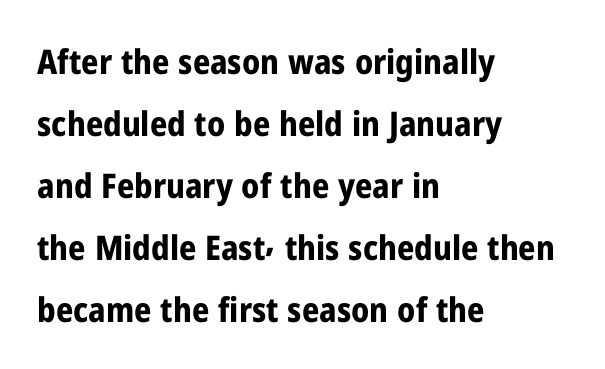
Q: Is the text bold? A: Yes.
Q: Is the text italic (slanted)? A: No, it is upright.
Q: Is the typeface a serif or a sans-serif typeface? A: Sans-serif.
Q: Is the text underlined? A: No.
Q: How is the paragraph aligned? A: Left-aligned.
Q: Is the spacing between letters normal or unusually wide? A: Normal.
Q: Width (condensed, normal, or wide)? A: Condensed.
Q: Stroke contrast? A: Low.
Q: x-height? A: Medium.
Q: Monospaced? A: No.
